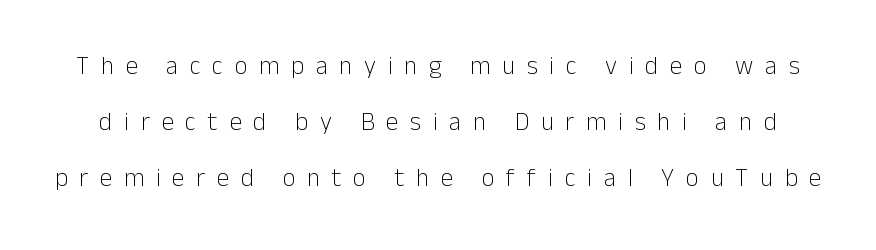
The image shows 25 px text type, upright; set loose line spacing (2.25x), unusually wide letter spacing (+0.47 em), not underlined.
